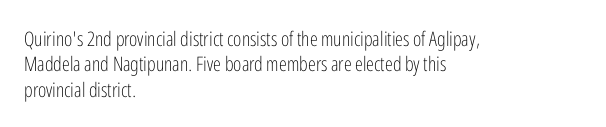
The rows are spaced the way most documents space them. Weight: in the light-to-regular range. Each word holds together tightly as a unit, with standard inter-letter gaps. Nobody drew a line under any word here.
